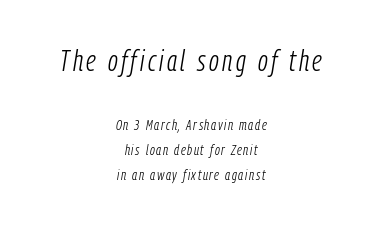
Q: Is the text bold? A: No.
Q: Is the text italic (slanted)? A: Yes, it leans right by about 9 degrees.
Q: Is the text underlined? A: No.
Q: How is the paragraph aligned? A: Centered.
Q: Is the spacing between lines tight, normal or loose? A: Normal.
Q: Which block of text is set in a larger size, the first (top) or the second (bottom)? A: The first (top) one.
Q: Width (condensed, normal, or wide)? A: Condensed.
Q: Stroke contrast? A: Low.
Q: x-height? A: Medium.
Q: Monospaced? A: No.
